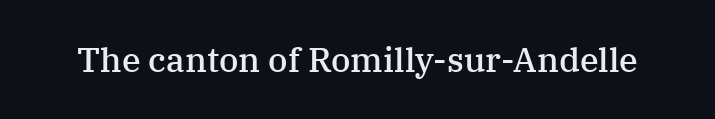
Q: Is the text bold? A: Semi-bold.
Q: Is the text italic (slanted)? A: No, it is upright.
Q: Is the typeface a serif or a sans-serif typeface? A: Serif.
Q: Is the text underlined? A: No.
Q: Is the spacing between letters normal or unusually wide? A: Normal.
Q: Width (condensed, normal, or wide)? A: Normal.
Q: Stroke contrast? A: Medium.
Q: x-height? A: Medium.
Q: Monospaced? A: No.
